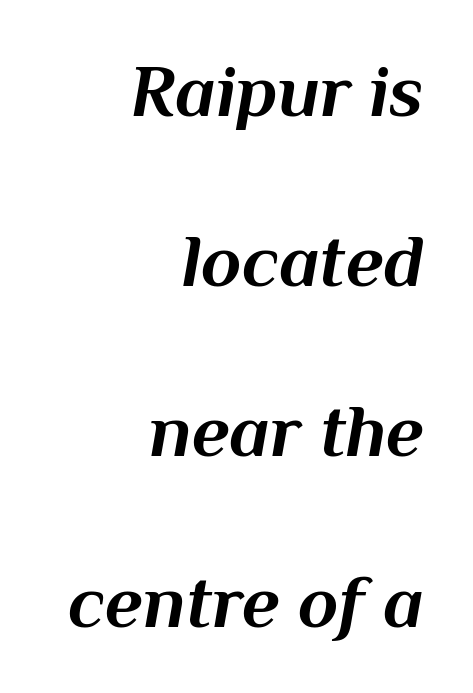
{"italic": "yes", "lean": "right", "slant_degrees": 10, "bold": "yes", "weight": "bold", "width": "normal", "stroke_contrast": "medium", "x_height": "medium", "monospaced": "no", "underline": "no", "align": "right", "line_spacing": "loose", "line_spacing_ratio": 2.3, "letter_spacing": "normal", "letter_spacing_em": 0.0, "glyph_px": 74}
